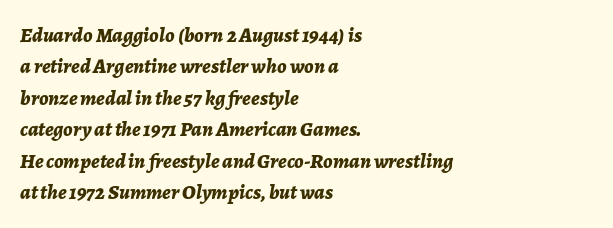
Q: Is the text bold? A: Yes.
Q: Is the text italic (slanted)? A: Yes, it leans right by about 7 degrees.
Q: Is the text underlined? A: No.
Q: How is the paragraph aligned? A: Left-aligned.
Q: Is the spacing between letters normal or unusually wide? A: Normal.
Q: Is the spacing between lines tight, normal or loose? A: Normal.
